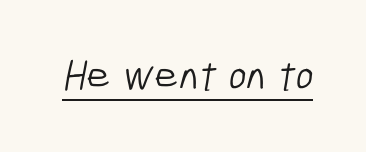
Q: Is the text bold? A: No.
Q: Is the typeface a serif or a sans-serif typeface? A: Sans-serif.
Q: Is the text underlined? A: Yes.
Q: Is the spacing between letters normal or unusually wide? A: Normal.
Q: Width (condensed, normal, or wide)? A: Condensed.
Q: Stroke contrast? A: Low.
Q: x-height? A: Medium.
Q: Monospaced? A: No.
